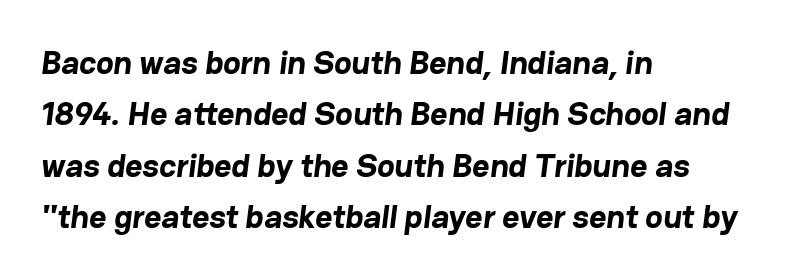
Q: Is the text bold? A: Yes.
Q: Is the typeface a serif or a sans-serif typeface? A: Sans-serif.
Q: Is the text underlined? A: No.
Q: How is the paragraph aligned? A: Left-aligned.
Q: Is the spacing between letters normal or unusually wide? A: Normal.
Q: Is the spacing between lines tight, normal or loose? A: Normal.
Q: Width (condensed, normal, or wide)? A: Normal.
Q: Stroke contrast? A: Low.
Q: x-height? A: Medium.
Q: Monospaced? A: No.
